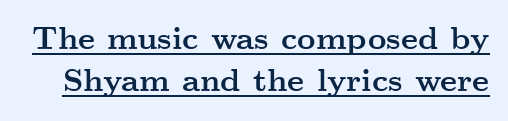
Q: Is the text bold? A: Yes.
Q: Is the text italic (slanted)? A: No, it is upright.
Q: Is the typeface a serif or a sans-serif typeface? A: Serif.
Q: Is the text underlined? A: Yes.
Q: Is the spacing between letters normal or unusually wide? A: Normal.
Q: Is the spacing between lines tight, normal or loose? A: Normal.
Q: Width (condensed, normal, or wide)? A: Wide.
Q: Stroke contrast? A: Medium.
Q: x-height? A: Small.
Q: Monospaced? A: No.
